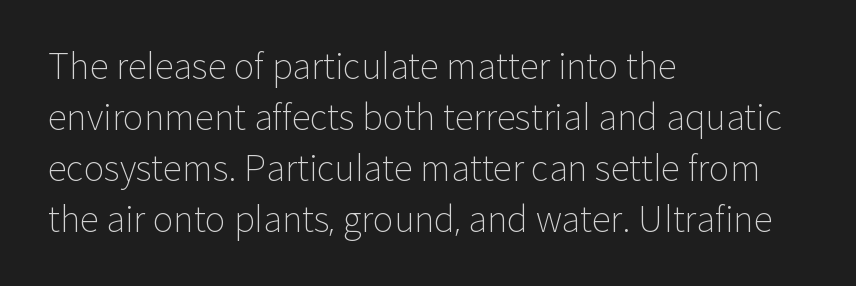
{"serif": "no", "italic": "no", "bold": "no", "weight": "light", "width": "normal", "stroke_contrast": "low", "x_height": "medium", "monospaced": "no", "underline": "no", "align": "left", "line_spacing": "normal", "line_spacing_ratio": 1.46, "letter_spacing": "normal", "letter_spacing_em": 0.0, "glyph_px": 35}
